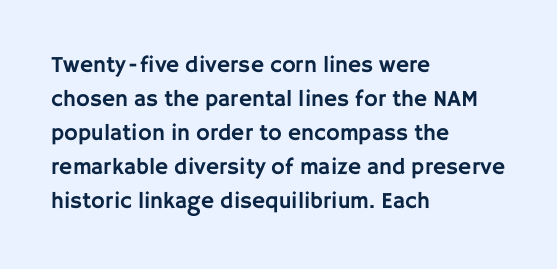
The image shows 23 px text type, upright; set left-aligned, normal line spacing (1.48x), normal letter spacing, not underlined.
